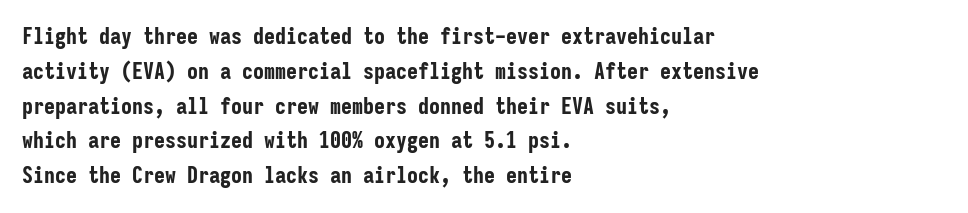
The image shows 22 px bold type, upright; set left-aligned, normal line spacing (1.58x), normal letter spacing, not underlined.
